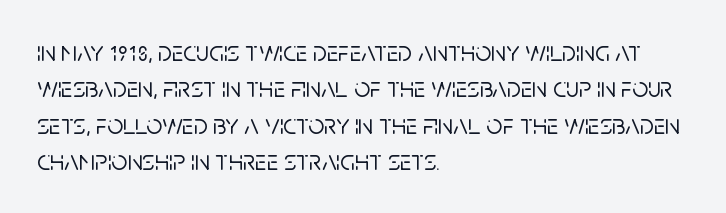
Looks like regular typesetting: each glyph gets only the width it needs. The string is rendered with underlining switched off. Reading down the block, your eye returns to a fixed left position each line. Are there feet on the stems? There aren't — it's a sans.
